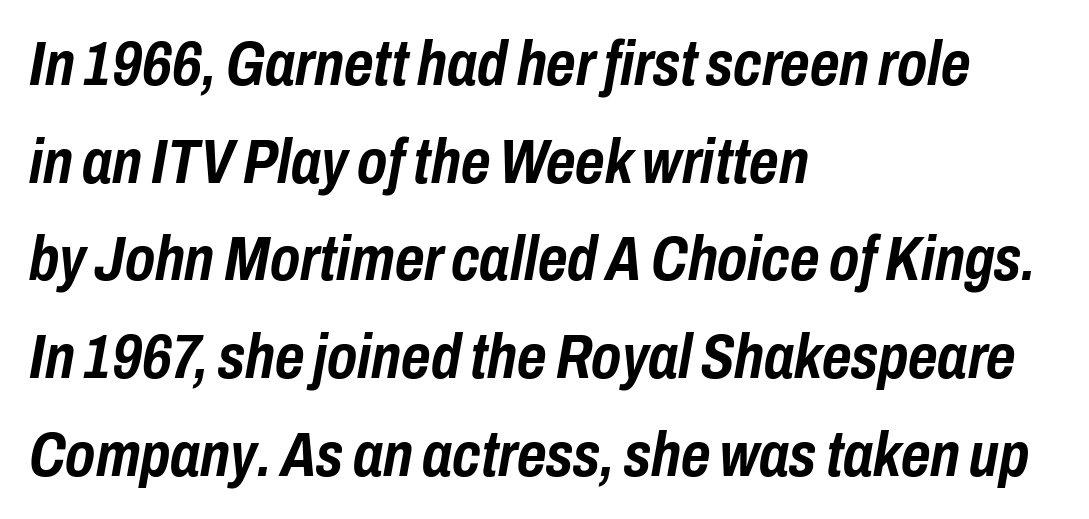
The image shows 63 px semibold, condensed type, italic (leaning right); set left-aligned, normal line spacing (1.55x), normal letter spacing, not underlined; low stroke contrast and a medium x-height.
